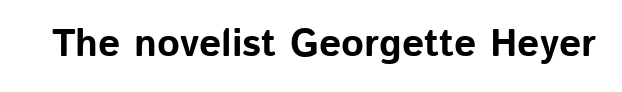
Q: Is the text bold? A: Yes.
Q: Is the text italic (slanted)? A: No, it is upright.
Q: Is the typeface a serif or a sans-serif typeface? A: Sans-serif.
Q: Is the text underlined? A: No.
Q: Is the spacing between letters normal or unusually wide? A: Normal.
Q: Width (condensed, normal, or wide)? A: Normal.
Q: Stroke contrast? A: Low.
Q: x-height? A: Medium.
Q: Monospaced? A: No.
